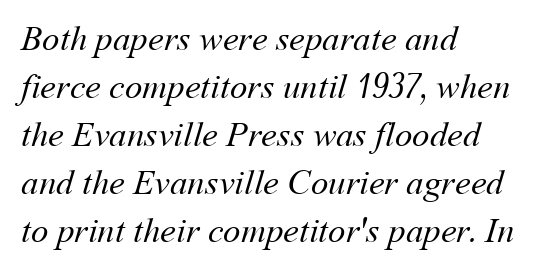
The image shows 35 px regular-weight type; set left-aligned, normal line spacing (1.37x), normal letter spacing, not underlined; medium stroke contrast and a medium x-height.
